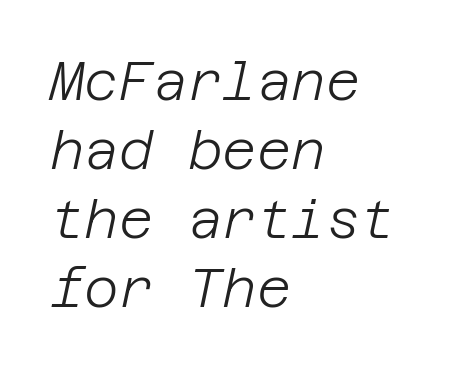
{"italic": "yes", "lean": "right", "slant_degrees": 12, "bold": "no", "weight": "light", "width": "normal", "stroke_contrast": "low", "x_height": "large", "underline": "no", "align": "left", "line_spacing": "normal", "line_spacing_ratio": 1.3, "letter_spacing": "normal", "letter_spacing_em": 0.0, "glyph_px": 53}
